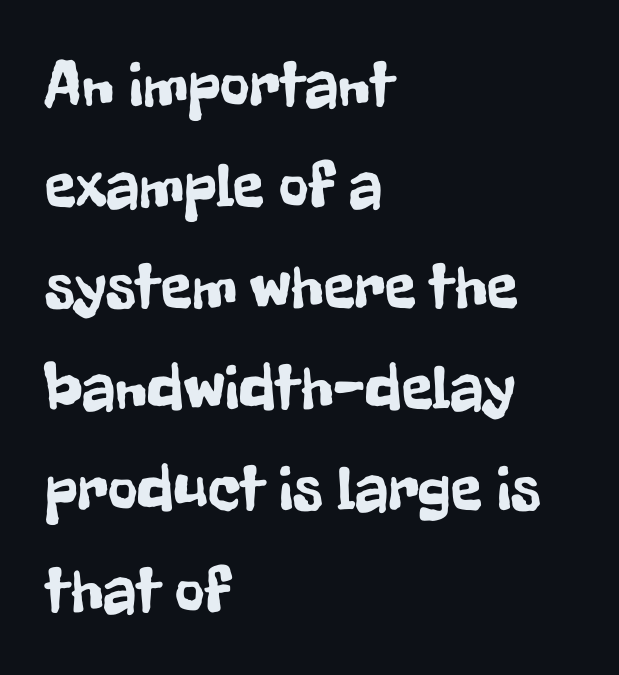
{"serif": "no", "italic": "no", "width": "condensed", "stroke_contrast": "low", "x_height": "medium", "monospaced": "no", "underline": "no", "align": "left", "line_spacing": "normal", "line_spacing_ratio": 1.58, "letter_spacing": "normal", "letter_spacing_em": 0.0, "glyph_px": 64}
